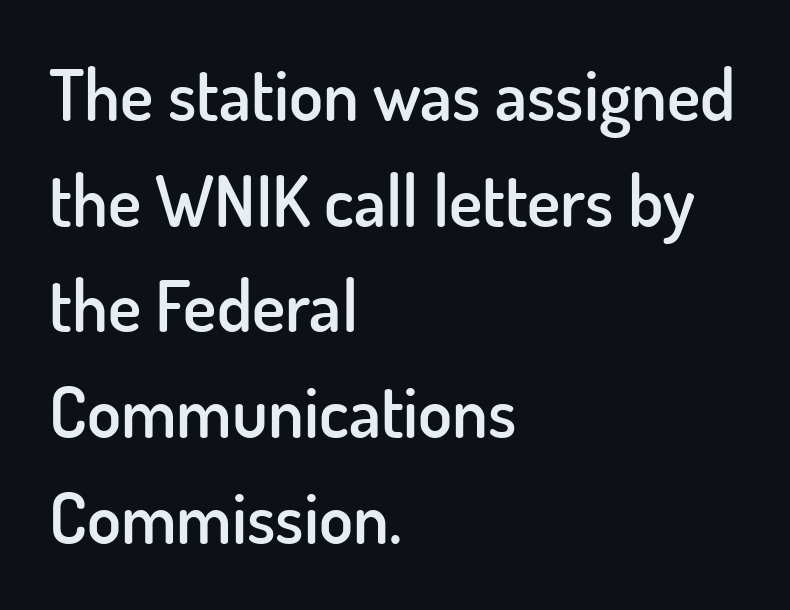
Q: Is the text bold? A: Semi-bold.
Q: Is the text italic (slanted)? A: No, it is upright.
Q: Is the typeface a serif or a sans-serif typeface? A: Sans-serif.
Q: Is the text underlined? A: No.
Q: How is the paragraph aligned? A: Left-aligned.
Q: Is the spacing between letters normal or unusually wide? A: Normal.
Q: Is the spacing between lines tight, normal or loose? A: Normal.
Q: Width (condensed, normal, or wide)? A: Normal.
Q: Stroke contrast? A: Low.
Q: x-height? A: Small.
Q: Monospaced? A: No.
